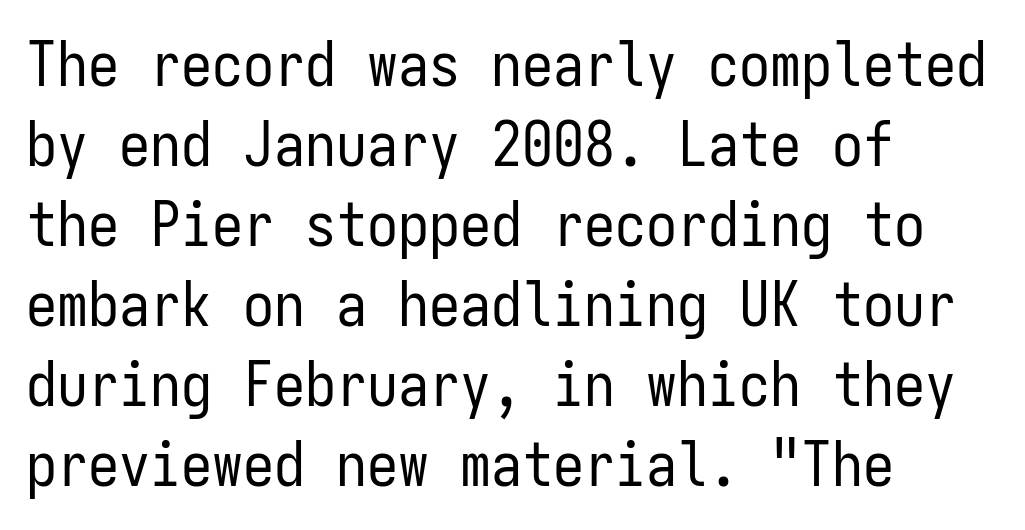
The image shows 62 px regular-weight, condensed sans-serif type, upright, monospaced; set left-aligned, normal line spacing (1.29x), normal letter spacing, not underlined; low stroke contrast and a medium x-height.
